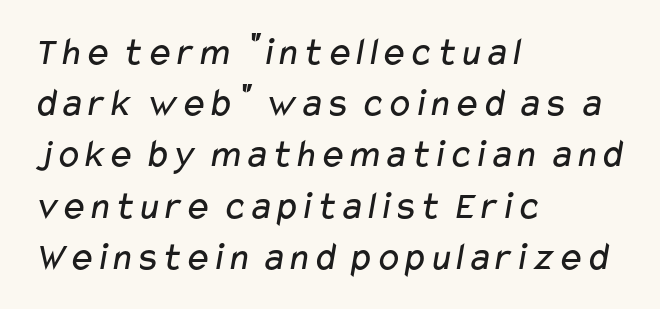
The image shows 40 px regular-weight, wide sans-serif type; set left-aligned, normal line spacing (1.28x), normal letter spacing, not underlined; low stroke contrast and a medium x-height.
